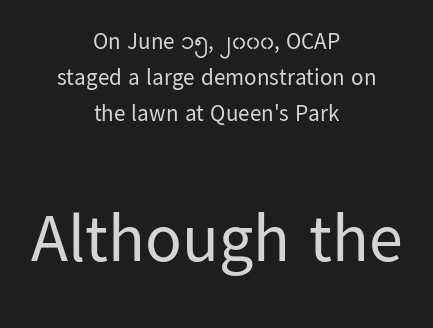
The image shows 68 px regular-weight sans-serif type, upright; set centered, normal line spacing (1.57x), normal letter spacing, not underlined; the second (bottom) block is 2.96x larger; low stroke contrast and a medium x-height.
